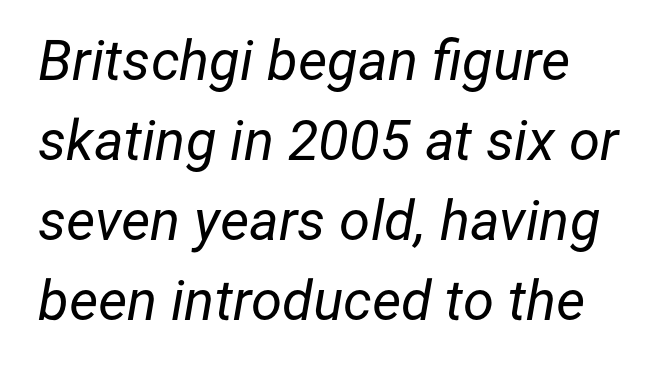
Q: Is the text bold? A: No.
Q: Is the text italic (slanted)? A: Yes, it leans right by about 12 degrees.
Q: Is the text underlined? A: No.
Q: Is the spacing between letters normal or unusually wide? A: Normal.
Q: Is the spacing between lines tight, normal or loose? A: Normal.
Q: Width (condensed, normal, or wide)? A: Normal.
Q: Stroke contrast? A: Low.
Q: x-height? A: Medium.
Q: Monospaced? A: No.
